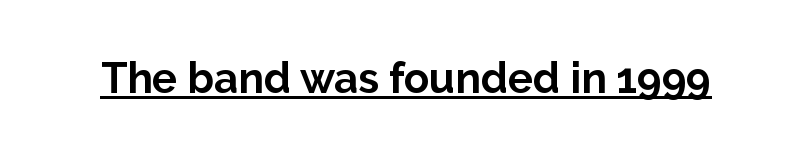
Typographically, this falls in the sans-serif category. Spacing between characters is what you'd get straight out of the box. The rendering uses natural spacing where letterforms have individual widths. Looks like someone drew a line under every word here.
